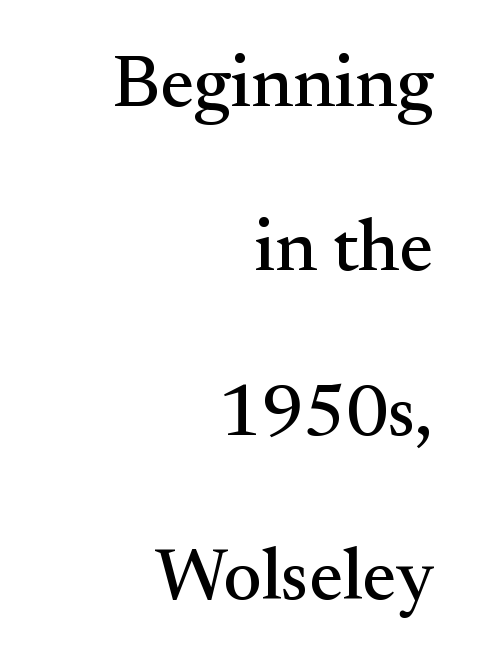
{"serif": "yes", "italic": "no", "width": "normal", "stroke_contrast": "medium", "x_height": "small", "monospaced": "no", "underline": "no", "align": "right", "line_spacing": "loose", "line_spacing_ratio": 2.22, "letter_spacing": "normal", "letter_spacing_em": 0.0, "glyph_px": 74}
